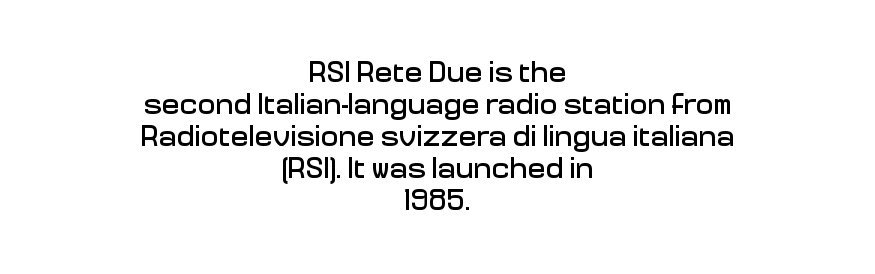
{"serif": "no", "italic": "no", "width": "normal", "stroke_contrast": "low", "x_height": "medium", "monospaced": "no", "underline": "no", "align": "center", "line_spacing": "tight", "line_spacing_ratio": 1.07, "letter_spacing": "normal", "letter_spacing_em": 0.0, "glyph_px": 30}
